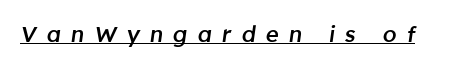
The image shows 22 px text type, italic (leaning right); set unusually wide letter spacing (+0.46 em), underlined.
